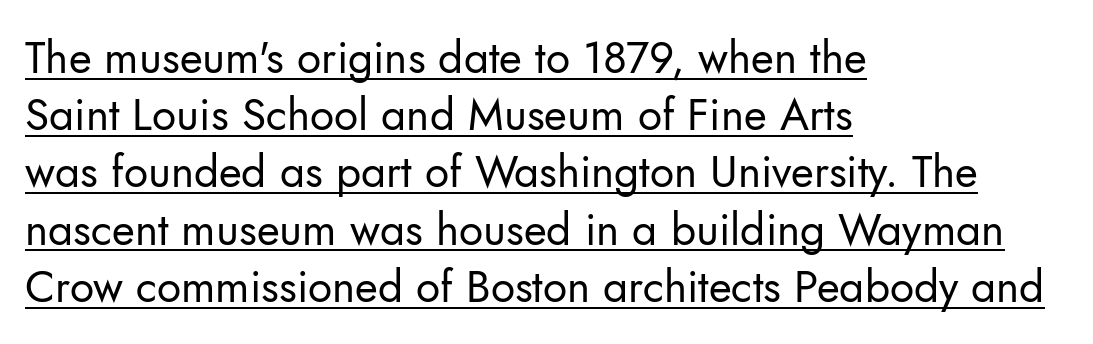
Q: Is the text bold? A: No.
Q: Is the text italic (slanted)? A: No, it is upright.
Q: Is the typeface a serif or a sans-serif typeface? A: Sans-serif.
Q: Is the text underlined? A: Yes.
Q: How is the paragraph aligned? A: Left-aligned.
Q: Is the spacing between letters normal or unusually wide? A: Normal.
Q: Is the spacing between lines tight, normal or loose? A: Normal.
Q: Width (condensed, normal, or wide)? A: Normal.
Q: Stroke contrast? A: Low.
Q: x-height? A: Small.
Q: Monospaced? A: No.
